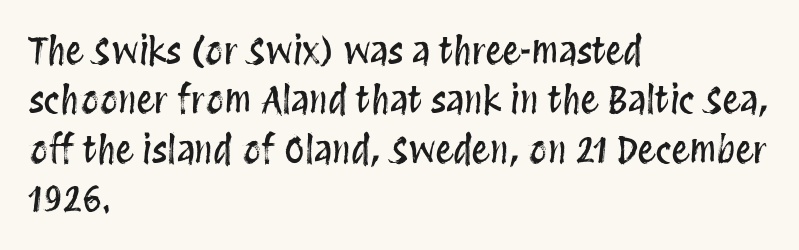
Does the leading feel generous? No, just average. The strip under each line holds only bare page. The typography opts for an upright posture over an oblique one. The letters advance in unequal steps, a hallmark of proportional type. Standard letterfit; no display-style spreading of the glyphs.
